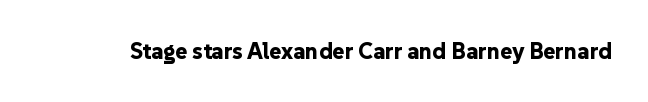
Notice how thick the strokes are: this is what a full bold looks like. In terms of letterspacing, this is plain default setting. The specimen omits any rule beneath the text block's lines. The lettering stays uniformly vertical, giving the passage a roman look.
